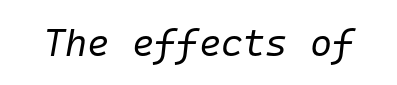
Is the letter spacing exaggerated? No — it looks like the ordinary default. The font's italic variant was chosen for this text. Underline: absent. The letterforms sit at book weight or below.
